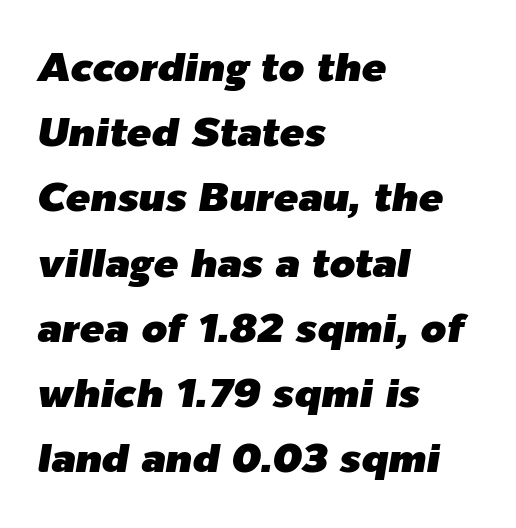
{"italic": "yes", "lean": "right", "slant_degrees": 9, "width": "normal", "stroke_contrast": "low", "x_height": "medium", "monospaced": "no", "underline": "no", "align": "left", "line_spacing": "normal", "line_spacing_ratio": 1.59, "letter_spacing": "normal", "letter_spacing_em": 0.0, "glyph_px": 41}
